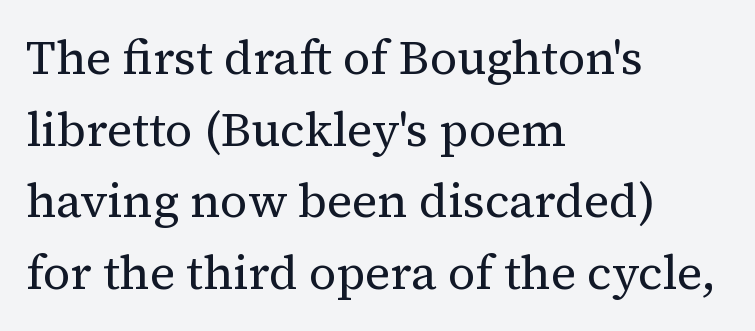
{"serif": "yes", "italic": "no", "bold": "no", "weight": "regular", "width": "normal", "stroke_contrast": "medium", "x_height": "medium", "monospaced": "no", "underline": "no", "align": "left", "line_spacing": "normal", "line_spacing_ratio": 1.49, "letter_spacing": "normal", "letter_spacing_em": 0.0, "glyph_px": 48}
